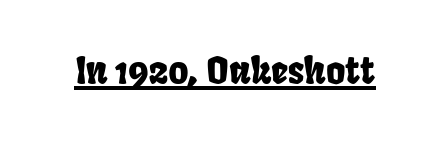
{"serif": "no", "width": "condensed", "stroke_contrast": "low", "x_height": "large", "monospaced": "no", "underline": "yes", "letter_spacing": "normal", "letter_spacing_em": 0.0, "glyph_px": 37}
